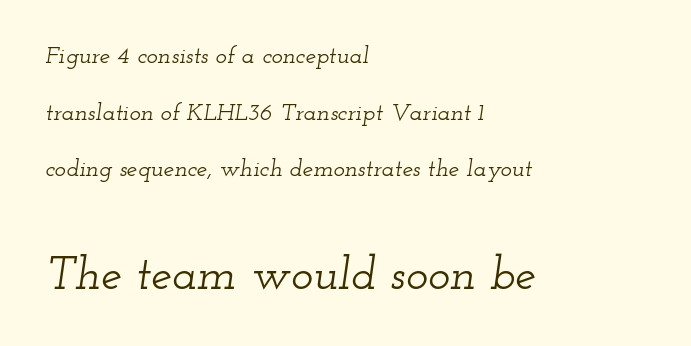
Slant detected: the letters are inclined. Looks like regular typesetting: each glyph gets only the width it needs. The passage shown stacks its lines with a broad gap. Words appear dense and cohesive because spacing is normal.
